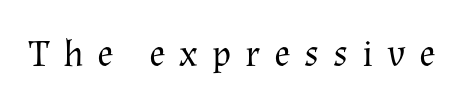
The image shows 38 px regular-weight serif type, upright; set unusually wide letter spacing (+0.37 em), not underlined; medium stroke contrast and a medium x-height.
